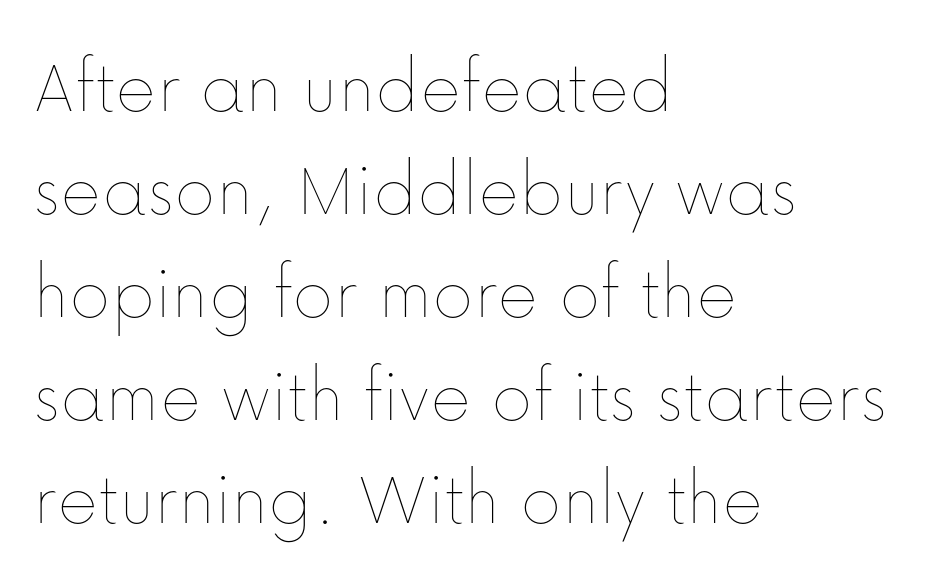
The image shows 78 px thin type, upright; set left-aligned, normal line spacing (1.32x), normal letter spacing, not underlined; low stroke contrast and a medium x-height.
